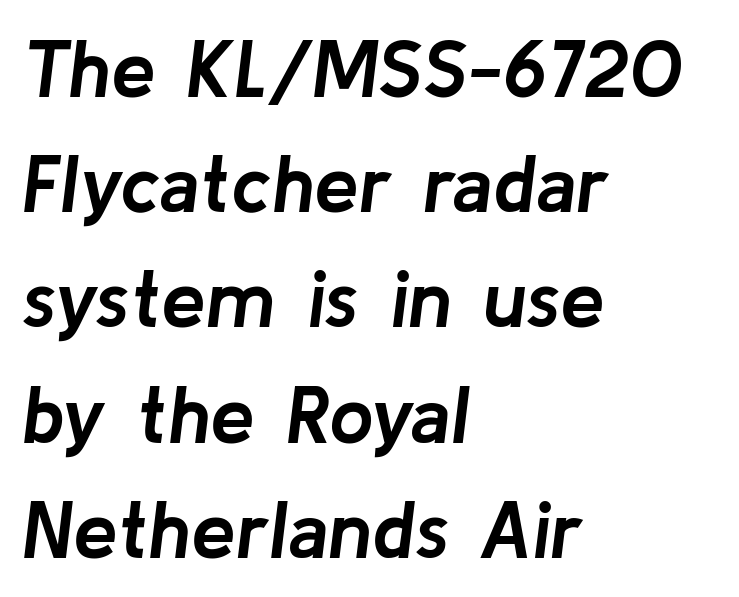
Character widths vary here, with narrow letters taking less room than wide ones. You can tell it's italic because the verticals aren't actually vertical. Compared with typical paragraphs, the rows here are spaced about the same. The strip under each line holds only bare page.
